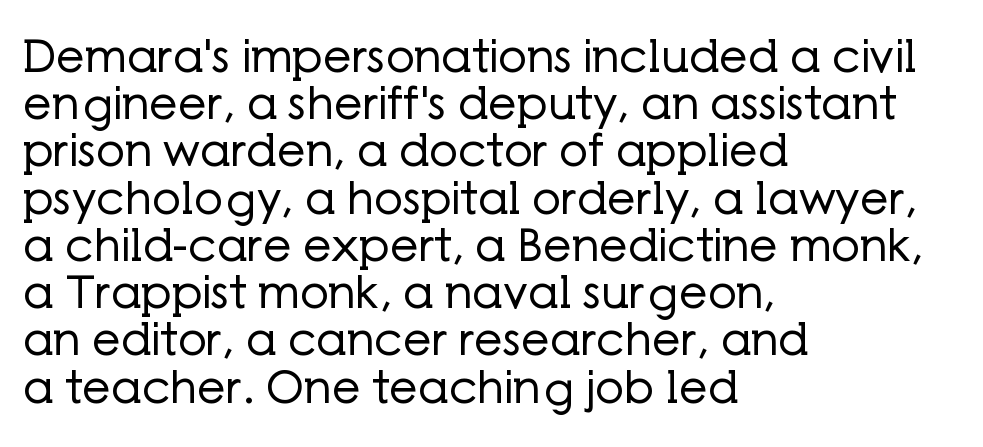
{"serif": "no", "italic": "no", "bold": "no", "weight": "regular", "width": "normal", "stroke_contrast": "low", "x_height": "medium", "monospaced": "no", "underline": "no", "align": "left", "line_spacing": "tight", "line_spacing_ratio": 1.05, "letter_spacing": "normal", "letter_spacing_em": 0.0, "glyph_px": 45}
